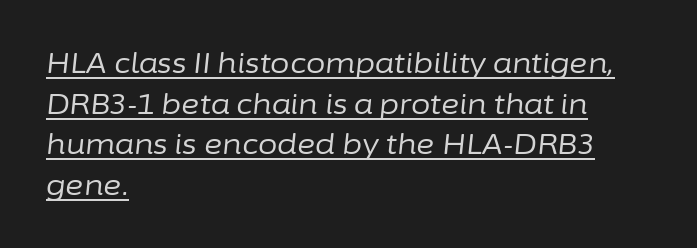
Caption: face not bold, strokes unweighted. Italic: yes, the glyphs are oblique. Regarding leading, the lines here are spaced in the standard way. Here the glyphs are tracked normally, forming tight word shapes. Quick note: underline on.
